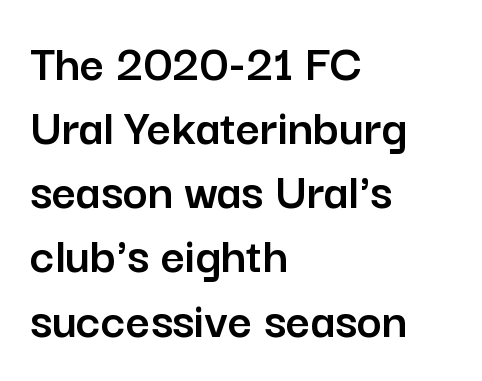
The face used here is proportionally spaced, like ordinary book or web type. This sample uses an upright cut, with every glyph sitting square on the baseline. Type style note: lacks serifs. Look at the tracking — it's just the regular setting, nothing added. The space directly below the letters is spotless. The lines are quadded left.
